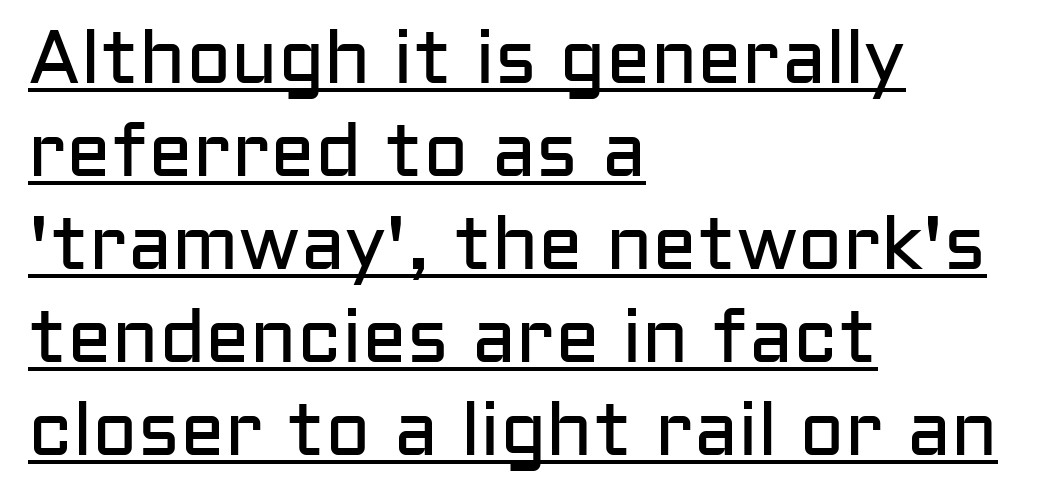
{"serif": "no", "italic": "no", "bold": "no", "weight": "regular", "width": "normal", "stroke_contrast": "low", "x_height": "medium", "monospaced": "no", "underline": "yes", "align": "left", "line_spacing_ratio": 1.24, "letter_spacing": "normal", "letter_spacing_em": 0.0, "glyph_px": 75}
